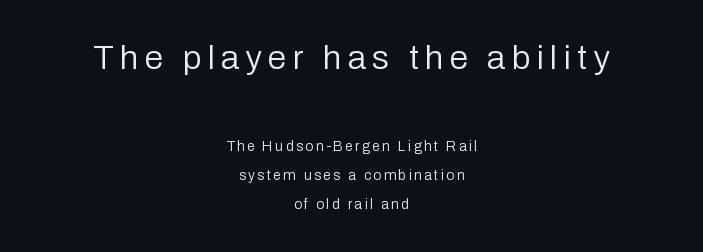
{"serif": "no", "italic": "no", "bold": "no", "weight": "regular", "width": "normal", "stroke_contrast": "low", "x_height": "medium", "monospaced": "no", "underline": "no", "align": "center", "line_spacing": "loose", "line_spacing_ratio": 2.1, "larger_block": "first", "size_ratio": 2.43, "glyph_px": 34}
